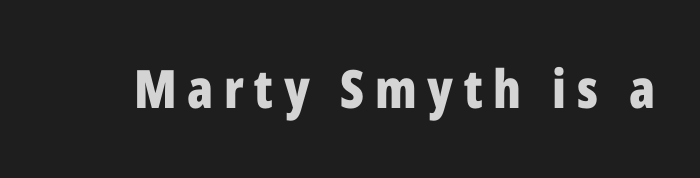
The image shows 53 px bold, condensed sans-serif type, upright; set unusually wide letter spacing (+0.2 em), not underlined; low stroke contrast and a medium x-height.
